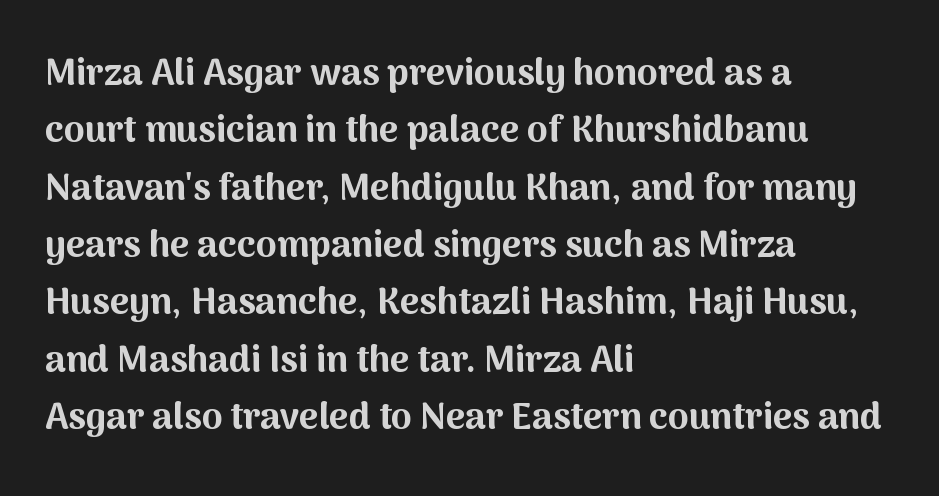
{"serif": "no", "italic": "no", "bold": "yes", "weight": "bold", "width": "normal", "stroke_contrast": "medium", "x_height": "medium", "monospaced": "no", "underline": "no", "align": "left", "line_spacing": "normal", "line_spacing_ratio": 1.55, "letter_spacing": "normal", "letter_spacing_em": 0.0, "glyph_px": 37}
